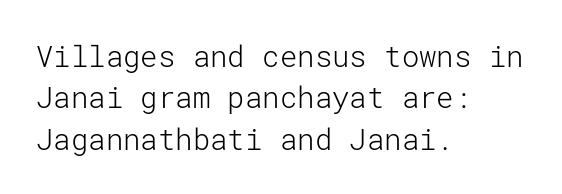
Interline gaps are of average width in this sample. Is there any slant? The stems are plumb. Leftover space on each line is placed entirely after the last word. Just letters on the line, the space beneath them empty. How are the letters spaced? Ordinarily, with no added tracking.
